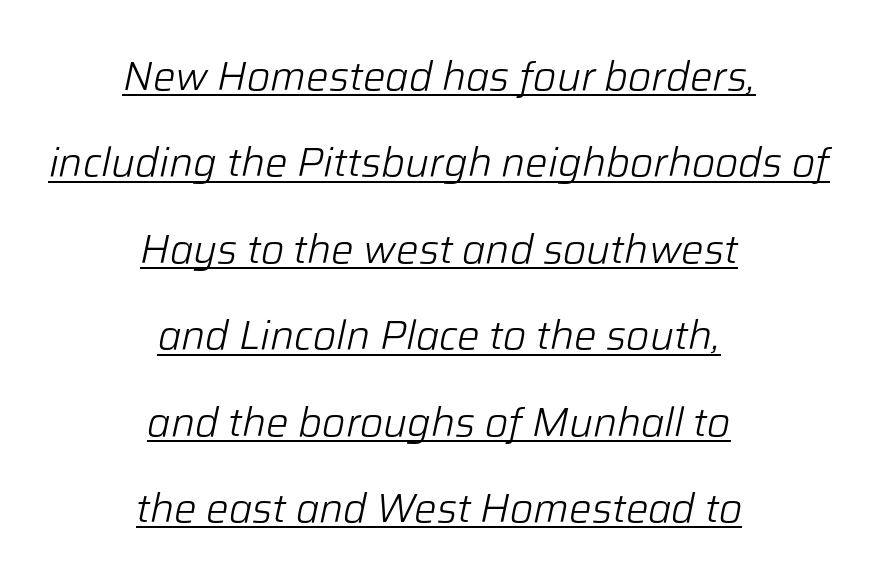
{"italic": "yes", "lean": "right", "slant_degrees": 12, "bold": "no", "weight": "light", "width": "normal", "stroke_contrast": "low", "x_height": "medium", "monospaced": "no", "underline": "yes", "align": "center", "line_spacing": "loose", "line_spacing_ratio": 2.16, "letter_spacing": "normal", "letter_spacing_em": 0.0, "glyph_px": 40}
